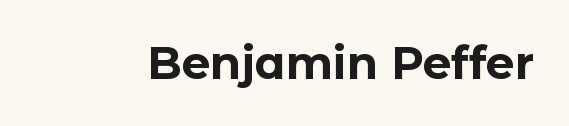
Q: Is the text bold? A: Yes.
Q: Is the text italic (slanted)? A: No, it is upright.
Q: Is the typeface a serif or a sans-serif typeface? A: Sans-serif.
Q: Is the text underlined? A: No.
Q: Is the spacing between letters normal or unusually wide? A: Normal.
Q: Width (condensed, normal, or wide)? A: Normal.
Q: Stroke contrast? A: Low.
Q: x-height? A: Medium.
Q: Monospaced? A: No.
